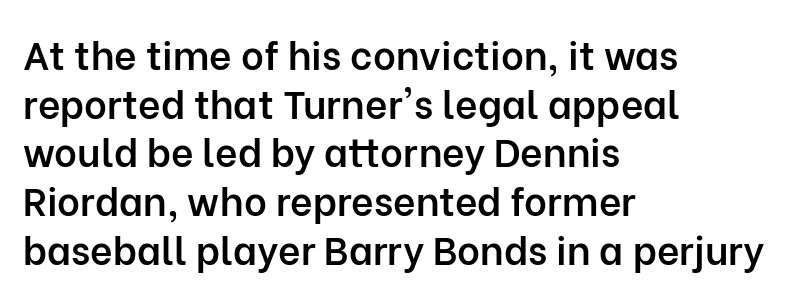
{"serif": "no", "italic": "no", "bold": "semi", "weight": "semibold", "width": "normal", "stroke_contrast": "low", "x_height": "medium", "monospaced": "no", "underline": "no", "align": "left", "line_spacing": "normal", "line_spacing_ratio": 1.25, "letter_spacing": "normal", "letter_spacing_em": 0.0, "glyph_px": 39}
